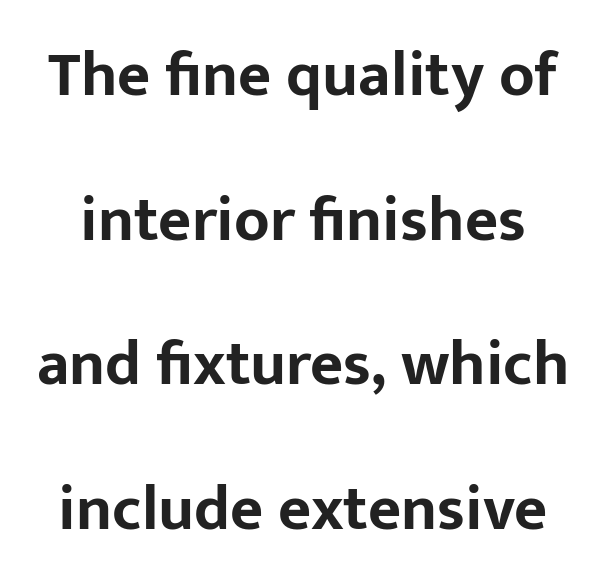
The image shows 64 px bold sans-serif type, upright; set loose line spacing (2.26x), normal letter spacing, not underlined; low stroke contrast and a medium x-height.
